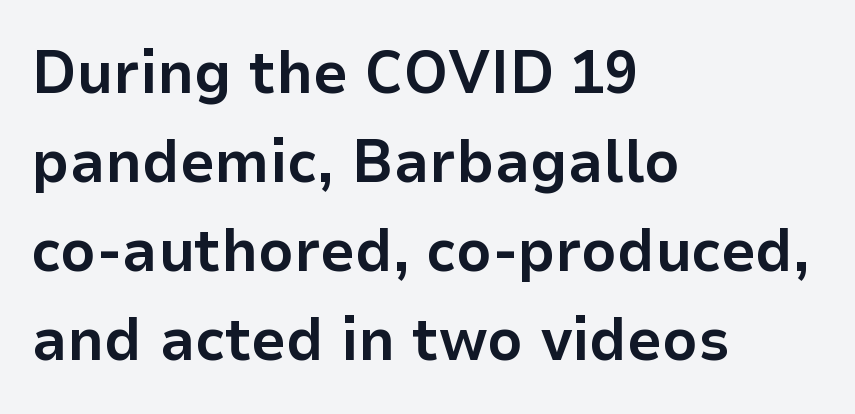
The image shows 61 px bold sans-serif type, upright; set left-aligned, normal line spacing (1.46x), normal letter spacing, not underlined; low stroke contrast and a medium x-height.
